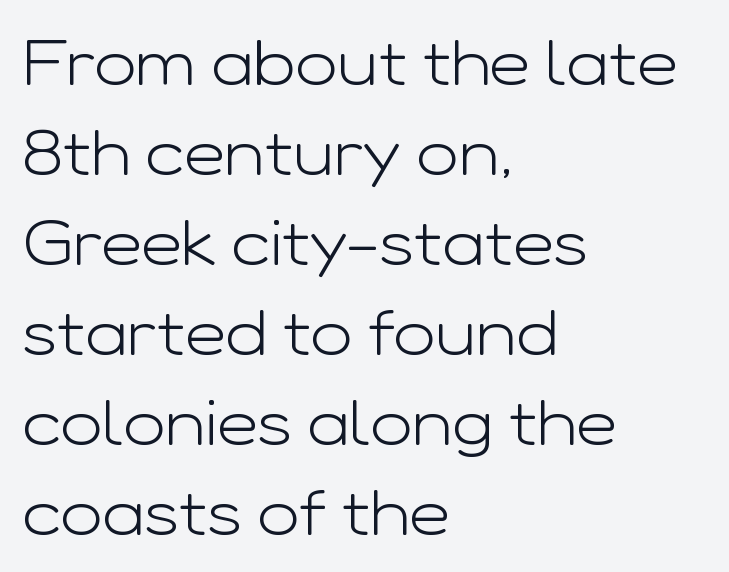
Leftover space on each line is placed entirely after the last word. Are there feet on the stems? There aren't — it's a sans. The rendering uses natural spacing where letterforms have individual widths. Is this a heavy cut? Hardly; it is regular or lighter. Clear beneath every line of the passage.
